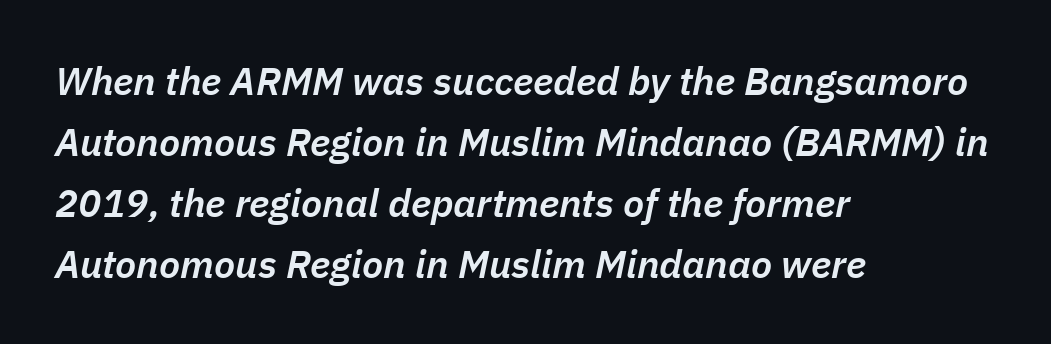
{"italic": "yes", "lean": "right", "slant_degrees": 11, "bold": "semi", "weight": "semibold", "width": "normal", "stroke_contrast": "low", "x_height": "medium", "monospaced": "no", "underline": "no", "align": "left", "line_spacing": "normal", "line_spacing_ratio": 1.56, "letter_spacing": "normal", "letter_spacing_em": 0.0, "glyph_px": 39}
